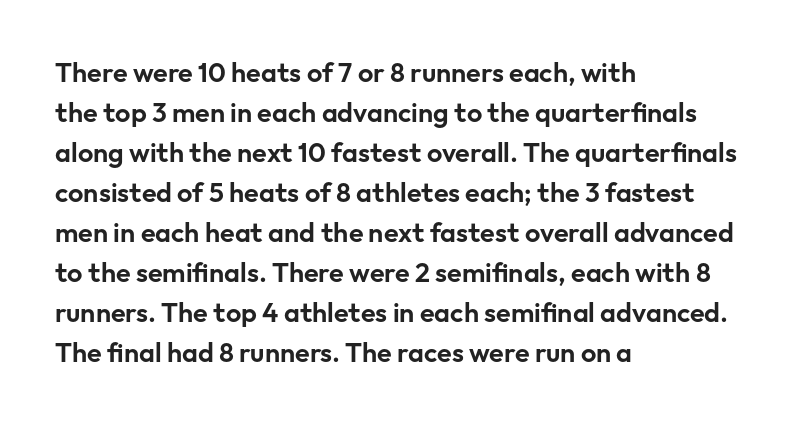
Q: Is the text italic (slanted)? A: No, it is upright.
Q: Is the text underlined? A: No.
Q: How is the paragraph aligned? A: Left-aligned.
Q: Is the spacing between letters normal or unusually wide? A: Normal.
Q: Is the spacing between lines tight, normal or loose? A: Normal.
